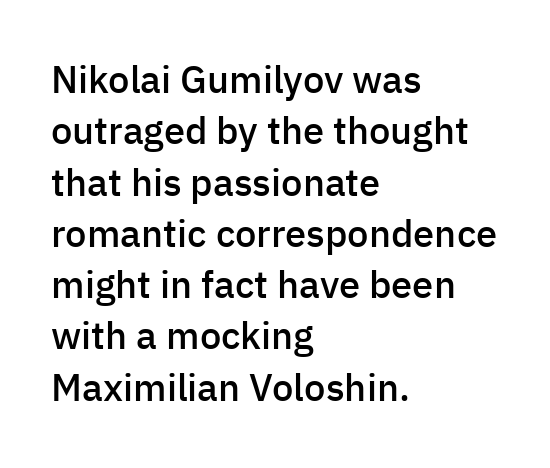
Caption: standard tracking, unaltered. In terms of letterform style, serifs are entirely absent. What's the leading like? Ordinary, nothing unusual. No italicization has been applied; the sample stays upright. These words are printed semibold, heavier than regular yet not bold. You could not count columns in this text — the font is proportionally spaced.
